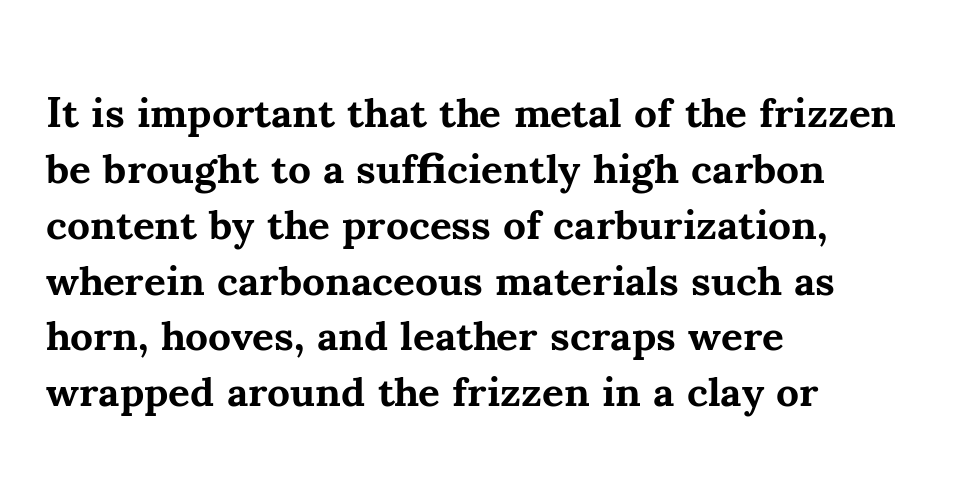
{"serif": "yes", "italic": "no", "bold": "yes", "weight": "bold", "width": "normal", "stroke_contrast": "medium", "x_height": "small", "monospaced": "no", "underline": "no", "align": "left", "line_spacing": "normal", "line_spacing_ratio": 1.33, "letter_spacing": "normal", "letter_spacing_em": 0.0, "glyph_px": 42}
